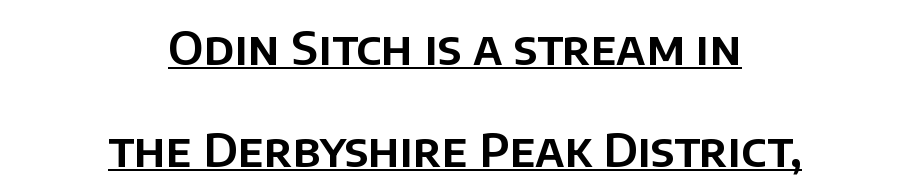
{"serif": "no", "italic": "no", "width": "normal", "stroke_contrast": "low", "x_height": "large", "monospaced": "no", "underline": "yes", "align": "center", "line_spacing": "loose", "line_spacing_ratio": 2.16, "letter_spacing": "normal", "letter_spacing_em": 0.0, "glyph_px": 47}
